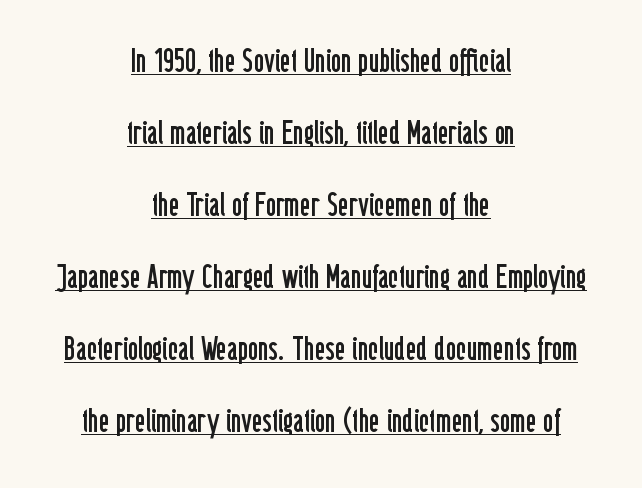
These lines are rendered in a variable-pitch font. The line-height multiplier appears high, well above default. Is the block centered? Yes — each line is placed symmetrically about the middle. The line texture is even and compact thanks to regular tracking. Font category for this specimen: sans-serif. Upright lettering throughout.
